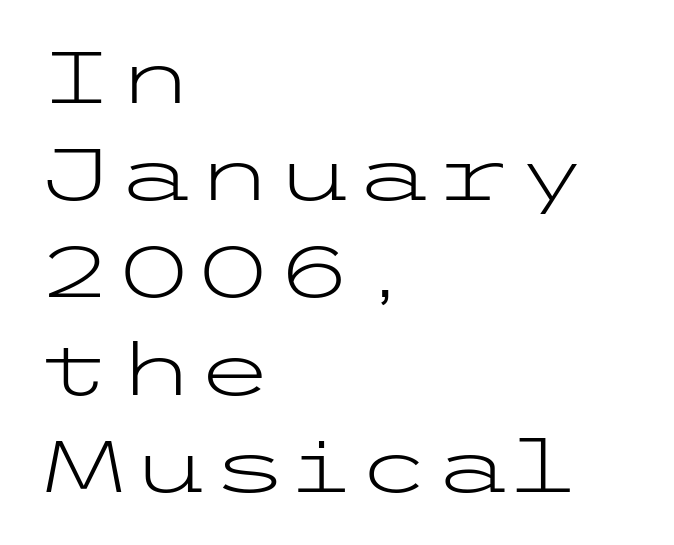
Decoration check: the copy has no underline. This block has exactly the height ordinary leading produces. Quick note: not italic, upright. What kind of face is this? One without serifs — a sans. Caption: multi-line text, flush left, ragged right.
